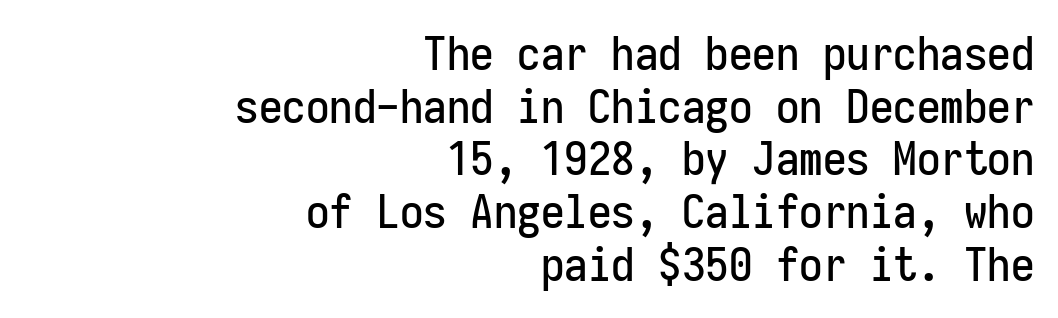
The image shows 47 px condensed sans-serif type, upright, monospaced; set right-aligned, tight line spacing (1.12x), normal letter spacing, not underlined; low stroke contrast and a medium x-height.
